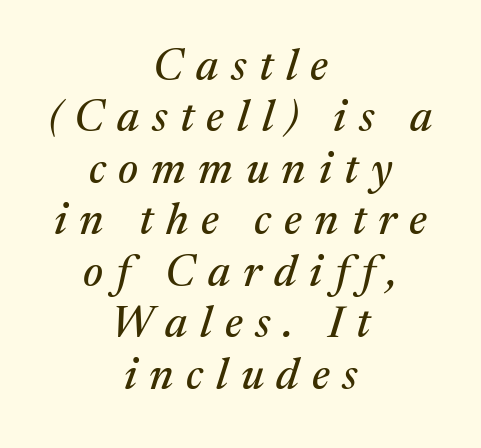
A typesetter would mark this as italic. These lines are rendered in a variable-pitch font. Is the letter spacing exaggerated? Yes — the characters are pushed far apart. Quick note: underline off. Casual observation: everything's sitting right in the middle.
